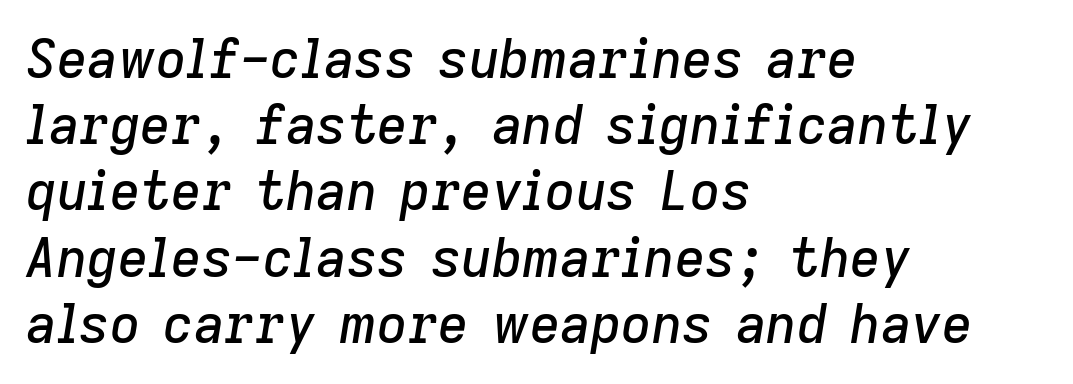
The image shows 53 px text type, italic (leaning right); set left-aligned, normal line spacing (1.25x), normal letter spacing, not underlined; low stroke contrast and a medium x-height.
